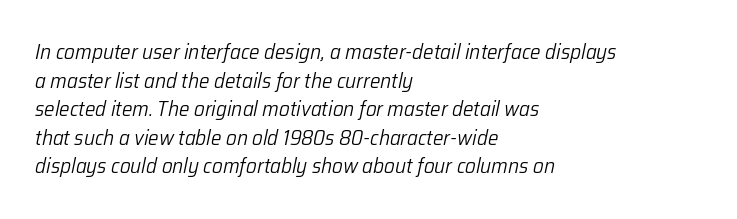
The image shows 21 px text type, italic (leaning right); set left-aligned, normal line spacing (1.36x), normal letter spacing, not underlined.
